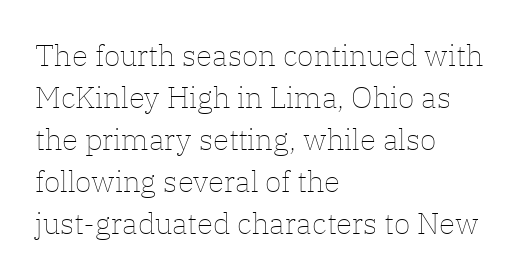
The space between consecutive lines is moderate. The lettering stays uniformly vertical, giving the passage a roman look. This reads as an unemphasized weight, regular at the heaviest. The rendering uses natural spacing where letterforms have individual widths. A typesetter would call this zero additional tracking.
